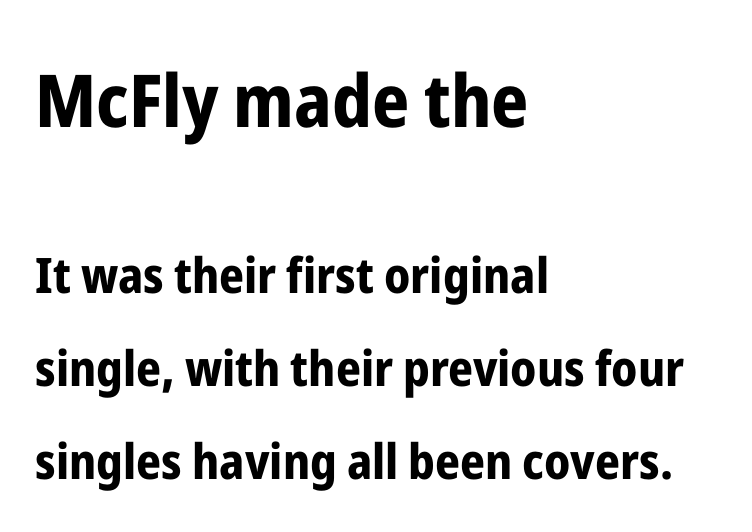
{"serif": "no", "italic": "no", "bold": "yes", "weight": "bold", "width": "condensed", "stroke_contrast": "low", "x_height": "medium", "monospaced": "no", "underline": "no", "align": "left", "line_spacing_ratio": 1.89, "letter_spacing": "normal", "letter_spacing_em": 0.0, "larger_block": "first", "size_ratio": 1.49, "glyph_px": 73}
